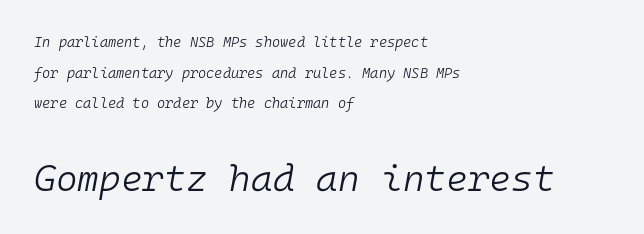
The image shows 37 px light type, italic (leaning right), monospaced; set left-aligned, loose line spacing (2.19x), normal letter spacing, not underlined; the second (bottom) block is 2.64x larger; low stroke contrast and a medium x-height.
